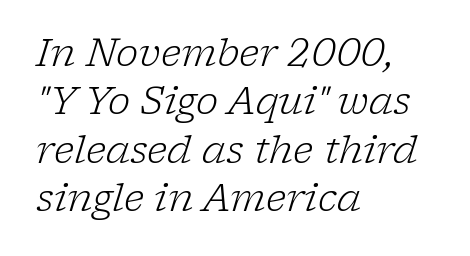
There is no visible air inserted between adjacent glyphs. The face used here has a pronounced slope to its letters. A typesetter would call this leading conventional body-copy spacing. Varying glyph widths throughout — classic text-font behaviour. Glance below the letters and you will spot only blank space.
